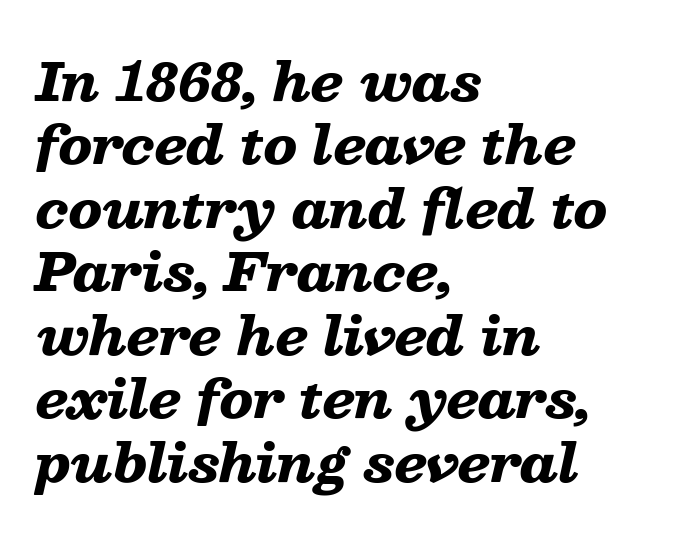
{"italic": "yes", "lean": "right", "slant_degrees": 13, "bold": "yes", "weight": "heavy", "width": "wide", "stroke_contrast": "low", "x_height": "medium", "monospaced": "no", "underline": "no", "align": "left", "line_spacing_ratio": 1.22, "letter_spacing": "normal", "letter_spacing_em": 0.0, "glyph_px": 52}
